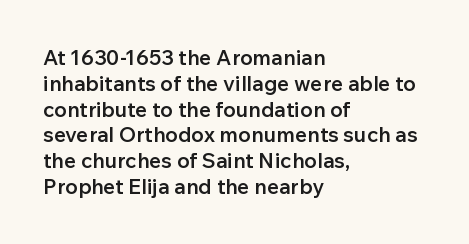
Weight: semibold (demi). Clear beneath every line of the passage. Nothing unusual about the tracking: characters are spaced as the font intends. Notice how the stems are strictly vertical — no italics here. This sample is left-justified, so line endings fall wherever the words run out.
